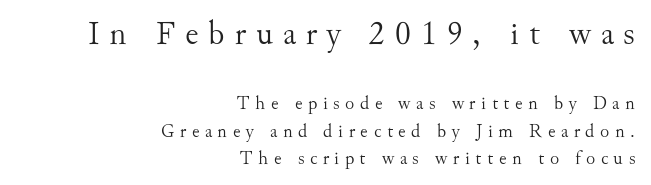
You could not count columns in this text — the font is proportionally spaced. Has an underline been added? It has not. Layout note: lines flush right. One glance says typical: line gaps are just what's usual.
